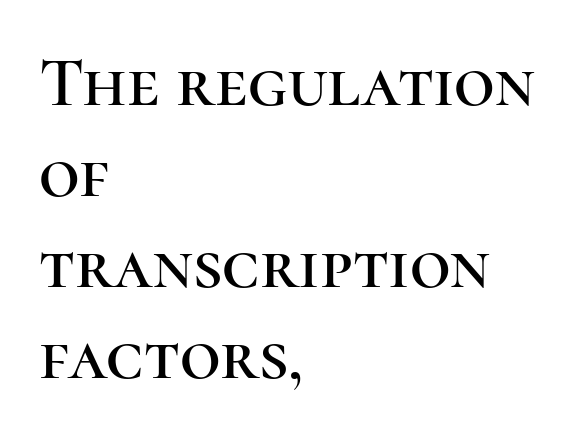
{"serif": "yes", "italic": "no", "width": "normal", "stroke_contrast": "high", "x_height": "medium", "monospaced": "no", "underline": "no", "align": "left", "line_spacing": "normal", "line_spacing_ratio": 1.28, "letter_spacing": "normal", "letter_spacing_em": 0.0, "glyph_px": 71}
